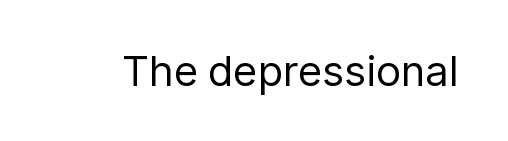
Q: Is the text bold? A: No.
Q: Is the text italic (slanted)? A: No, it is upright.
Q: Is the typeface a serif or a sans-serif typeface? A: Sans-serif.
Q: Is the text underlined? A: No.
Q: Is the spacing between letters normal or unusually wide? A: Normal.
Q: Width (condensed, normal, or wide)? A: Normal.
Q: Stroke contrast? A: Low.
Q: x-height? A: Medium.
Q: Monospaced? A: No.
